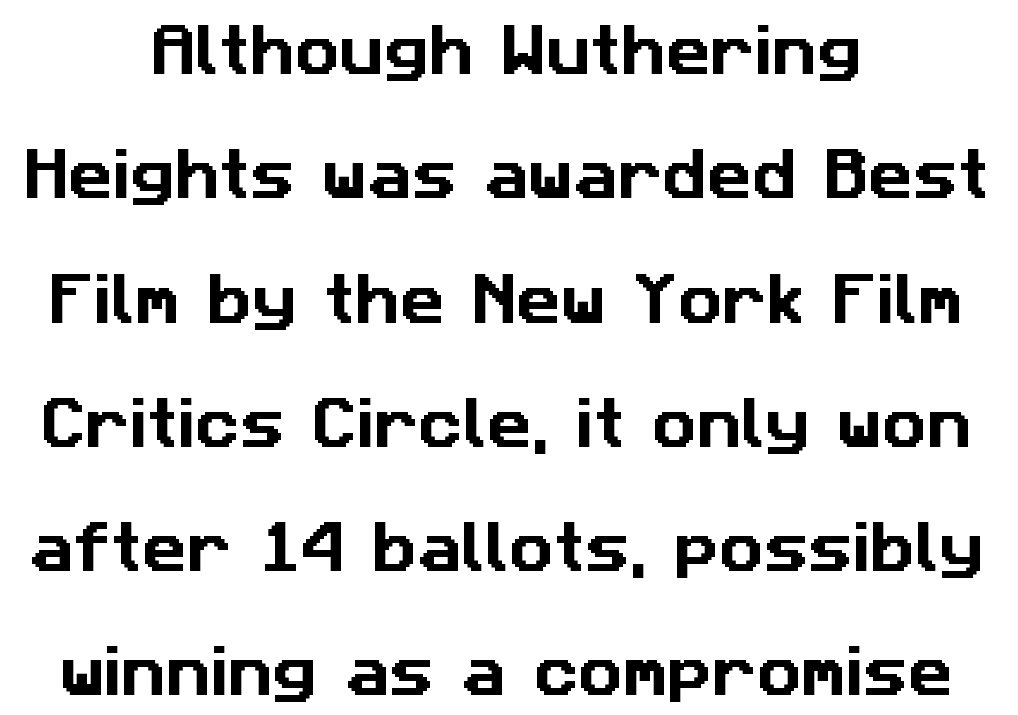
{"serif": "no", "width": "normal", "stroke_contrast": "low", "x_height": "medium", "monospaced": "no", "underline": "no", "align": "center", "line_spacing": "loose", "line_spacing_ratio": 2.26, "letter_spacing": "normal", "letter_spacing_em": 0.0, "glyph_px": 55}
